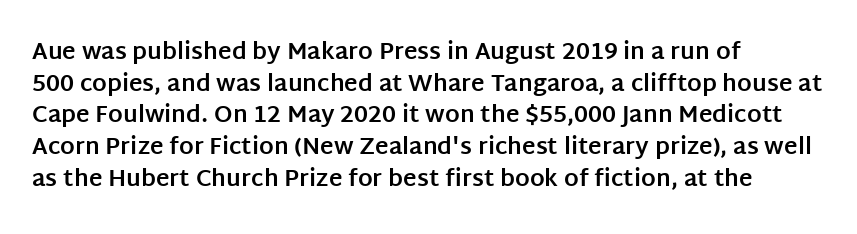
Q: Is the text bold? A: Yes.
Q: Is the text italic (slanted)? A: No, it is upright.
Q: Is the text underlined? A: No.
Q: How is the paragraph aligned? A: Left-aligned.
Q: Is the spacing between letters normal or unusually wide? A: Normal.
Q: Is the spacing between lines tight, normal or loose? A: Normal.
